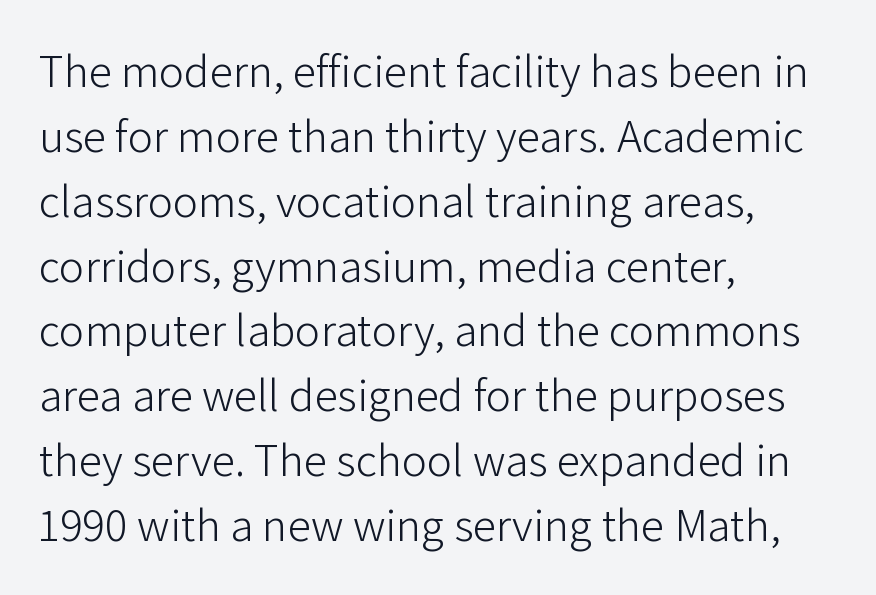
{"serif": "no", "italic": "no", "bold": "no", "weight": "light", "width": "normal", "stroke_contrast": "low", "x_height": "medium", "monospaced": "no", "underline": "no", "align": "left", "line_spacing": "normal", "line_spacing_ratio": 1.38, "letter_spacing": "normal", "letter_spacing_em": 0.0, "glyph_px": 47}
